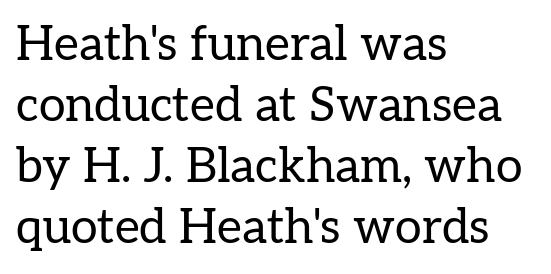
The passage shown is not underscored anywhere. Nothing unusual about the tracking: characters are spaced as the font intends. Character widths vary here, with narrow letters taking less room than wide ones. Reading down the column, the eye jumps a familiar distance to each next line. These lines are set flush left with a ragged right edge.
